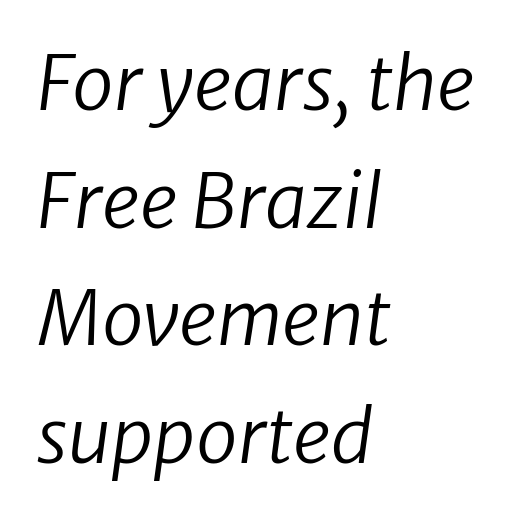
{"serif": "no", "bold": "no", "weight": "regular", "width": "normal", "stroke_contrast": "low", "x_height": "medium", "monospaced": "no", "underline": "no", "align": "left", "line_spacing": "normal", "line_spacing_ratio": 1.57, "letter_spacing": "normal", "letter_spacing_em": 0.0, "glyph_px": 75}
